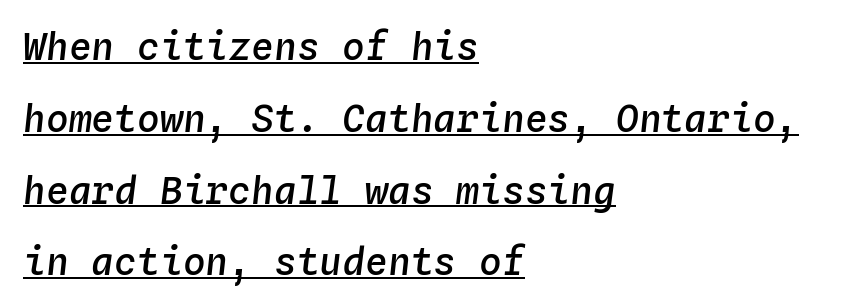
{"italic": "yes", "lean": "right", "slant_degrees": 4, "bold": "semi", "weight": "semibold", "width": "normal", "stroke_contrast": "low", "x_height": "medium", "monospaced": "yes", "underline": "yes", "align": "left", "line_spacing_ratio": 1.89, "letter_spacing": "normal", "letter_spacing_em": 0.0, "glyph_px": 38}
